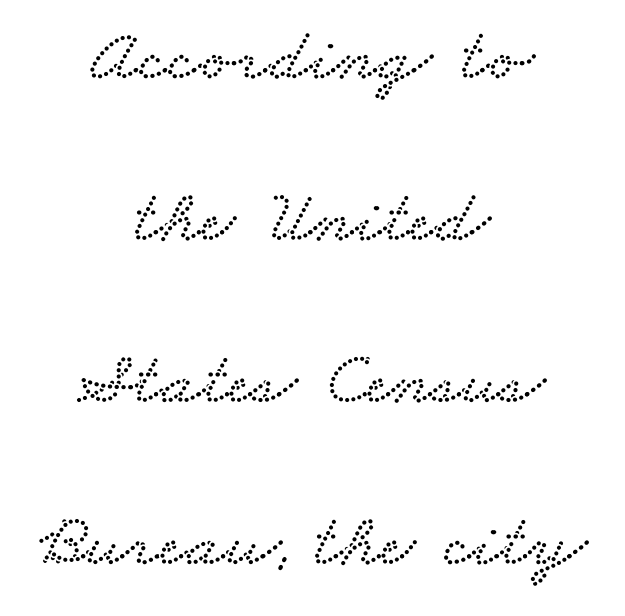
Q: Is the typeface a serif or a sans-serif typeface? A: Serif.
Q: Is the text underlined? A: No.
Q: How is the paragraph aligned? A: Centered.
Q: Is the spacing between letters normal or unusually wide? A: Normal.
Q: Is the spacing between lines tight, normal or loose? A: Loose.
Q: Width (condensed, normal, or wide)? A: Wide.
Q: Stroke contrast? A: Low.
Q: x-height? A: Small.
Q: Monospaced? A: No.
